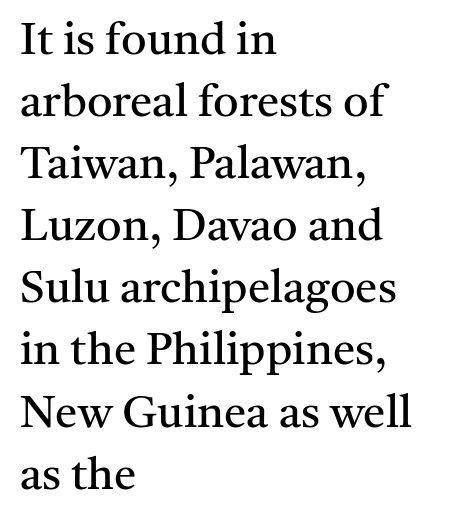
The image shows 45 px regular-weight serif type, upright; set left-aligned, normal line spacing (1.38x), normal letter spacing, not underlined; medium stroke contrast and a medium x-height.
